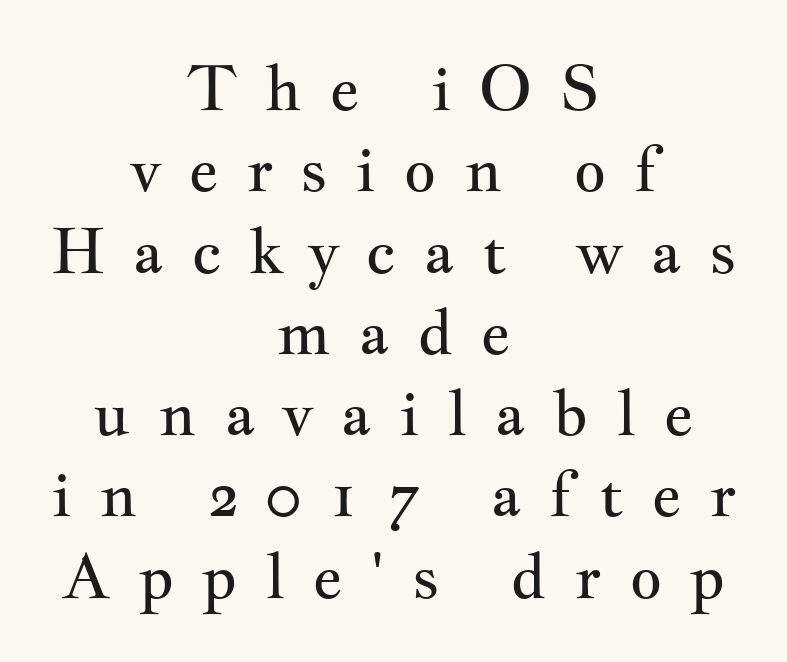
{"serif": "yes", "italic": "no", "bold": "no", "weight": "regular", "width": "wide", "stroke_contrast": "medium", "x_height": "small", "monospaced": "no", "underline": "no", "align": "center", "line_spacing": "normal", "line_spacing_ratio": 1.29, "letter_spacing": "wide", "letter_spacing_em": 0.43, "glyph_px": 63}
